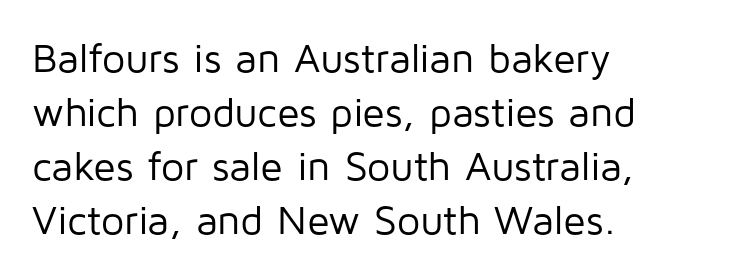
{"serif": "no", "italic": "no", "bold": "no", "weight": "regular", "width": "normal", "stroke_contrast": "low", "x_height": "medium", "monospaced": "no", "underline": "no", "align": "left", "line_spacing": "normal", "line_spacing_ratio": 1.32, "letter_spacing": "normal", "letter_spacing_em": 0.0, "glyph_px": 41}
